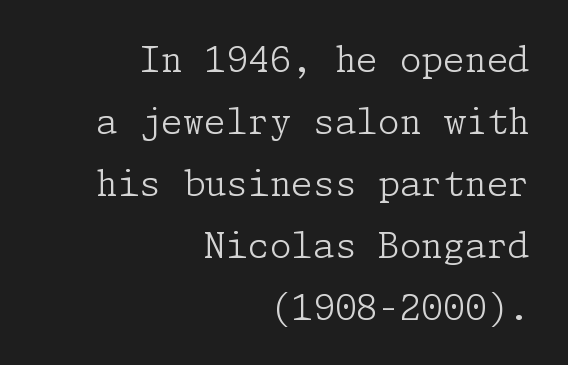
Q: Is the text bold? A: No.
Q: Is the text italic (slanted)? A: No, it is upright.
Q: Is the typeface a serif or a sans-serif typeface? A: Serif.
Q: Is the text underlined? A: No.
Q: How is the paragraph aligned? A: Right-aligned.
Q: Is the spacing between letters normal or unusually wide? A: Normal.
Q: Width (condensed, normal, or wide)? A: Normal.
Q: Stroke contrast? A: Low.
Q: x-height? A: Medium.
